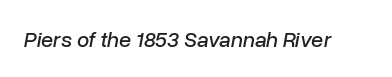
Q: Is the text italic (slanted)? A: Yes, it leans right by about 10 degrees.
Q: Is the text underlined? A: No.
Q: Is the spacing between letters normal or unusually wide? A: Normal.
